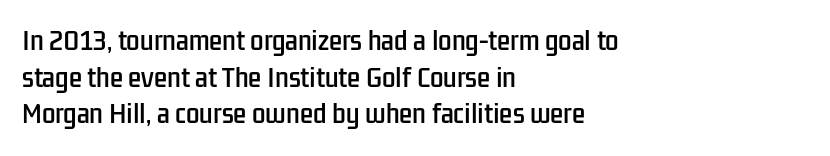
{"italic": "no", "underline": "no", "align": "left", "line_spacing": "normal", "line_spacing_ratio": 1.53, "letter_spacing": "normal", "letter_spacing_em": 0.0, "glyph_px": 24}
